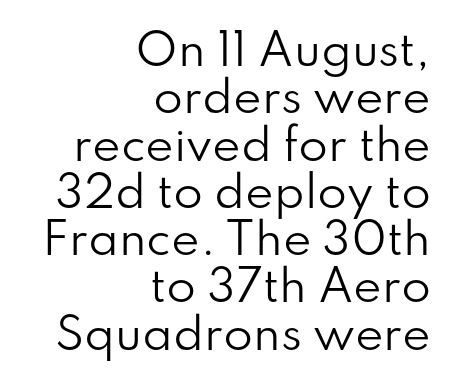
The image shows 43 px regular-weight sans-serif type, upright; set right-aligned, tight line spacing (1.1x), normal letter spacing, not underlined; low stroke contrast and a small x-height.
